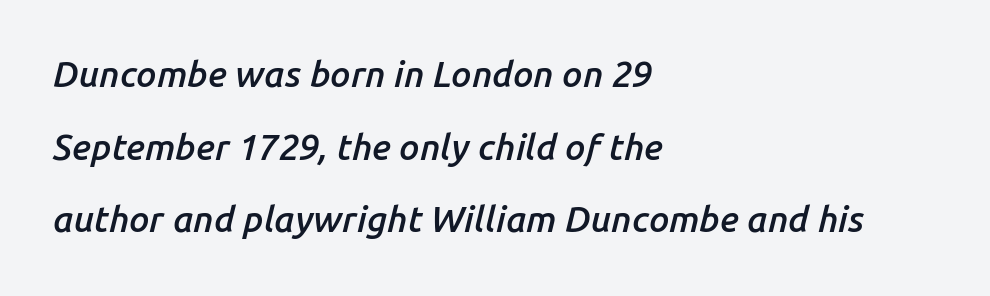
The image shows 36 px semibold type, italic (leaning right); set left-aligned, loose line spacing (2.02x), normal letter spacing, not underlined; low stroke contrast and a medium x-height.
